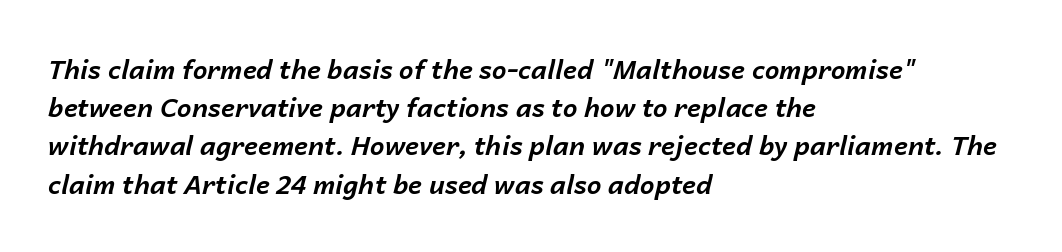
Q: Is the text bold? A: Yes.
Q: Is the text italic (slanted)? A: Yes, it leans right by about 14 degrees.
Q: Is the text underlined? A: No.
Q: How is the paragraph aligned? A: Left-aligned.
Q: Is the spacing between letters normal or unusually wide? A: Normal.
Q: Is the spacing between lines tight, normal or loose? A: Normal.
